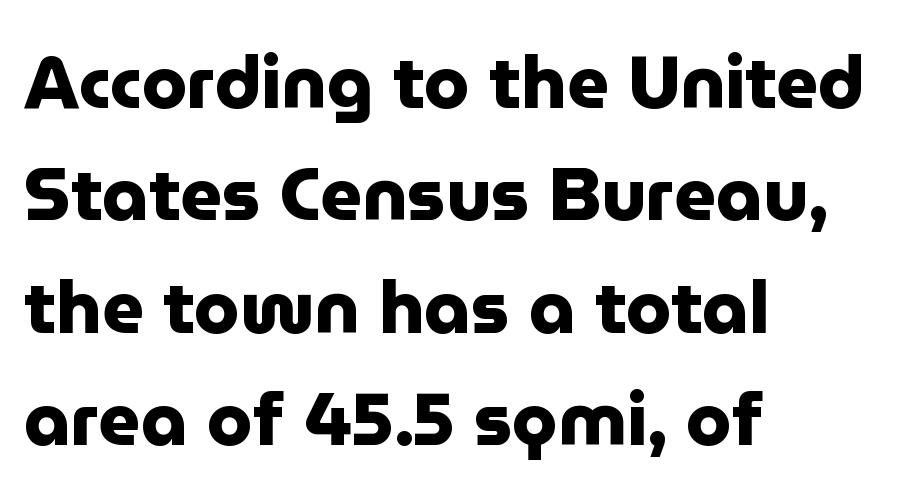
{"serif": "no", "italic": "no", "bold": "yes", "weight": "heavy", "width": "normal", "stroke_contrast": "low", "x_height": "medium", "monospaced": "no", "underline": "no", "align": "left", "line_spacing": "normal", "line_spacing_ratio": 1.54, "letter_spacing": "normal", "letter_spacing_em": 0.0, "glyph_px": 73}
